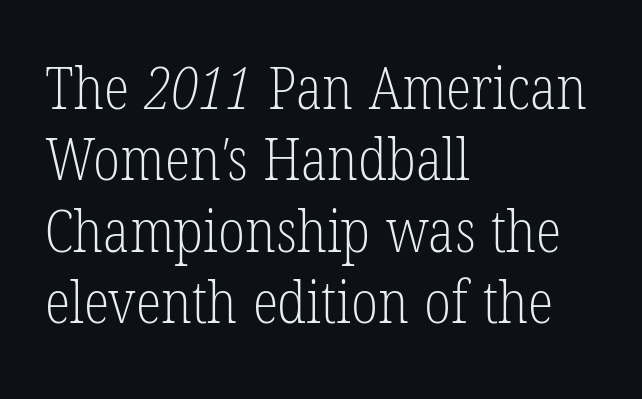
The image shows 59 px light, condensed serif type; set left-aligned, line spacing 1.21x, normal letter spacing, not underlined; low stroke contrast and a medium x-height.
